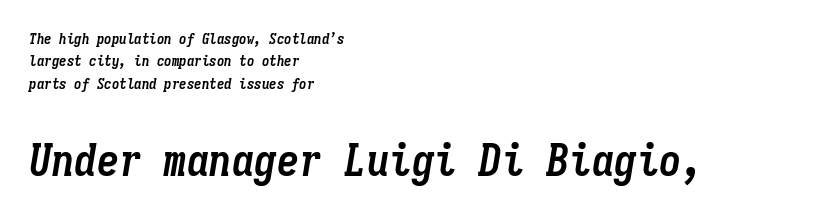
Q: Is the text bold? A: Yes.
Q: Is the text italic (slanted)? A: Yes, it leans right by about 9 degrees.
Q: Is the text underlined? A: No.
Q: How is the paragraph aligned? A: Left-aligned.
Q: Is the spacing between letters normal or unusually wide? A: Normal.
Q: Is the spacing between lines tight, normal or loose? A: Normal.
Q: Which block of text is set in a larger size, the first (top) or the second (bottom)? A: The second (bottom) one.
Q: Width (condensed, normal, or wide)? A: Condensed.
Q: Stroke contrast? A: Low.
Q: x-height? A: Medium.
Q: Monospaced? A: Yes.
